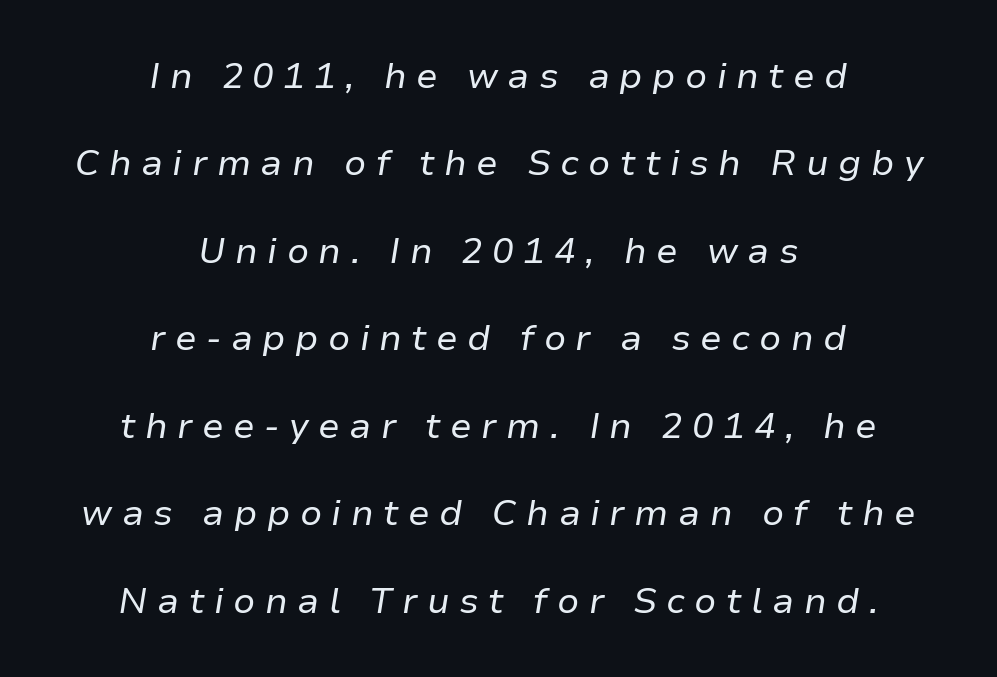
The image shows 36 px regular-weight type, italic (leaning right); set centered, loose line spacing (2.43x), unusually wide letter spacing (+0.26 em), not underlined; low stroke contrast and a medium x-height.
